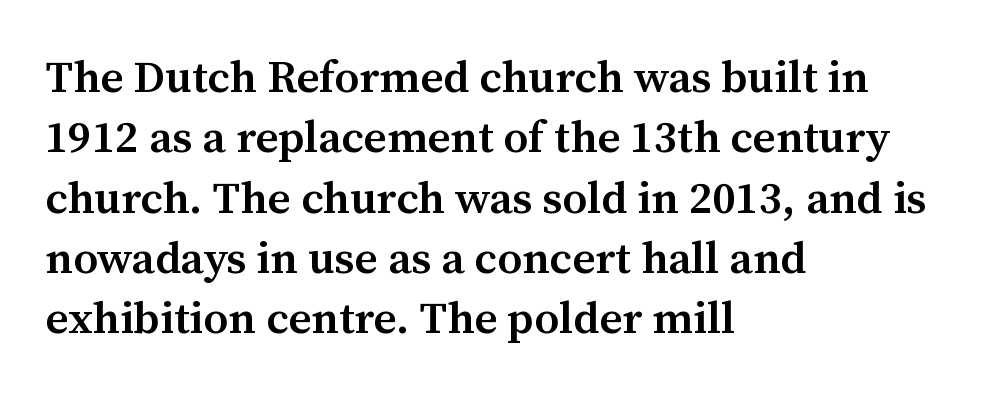
The image shows 45 px semibold serif type, upright; set left-aligned, normal line spacing (1.34x), normal letter spacing, not underlined; medium stroke contrast and a medium x-height.
